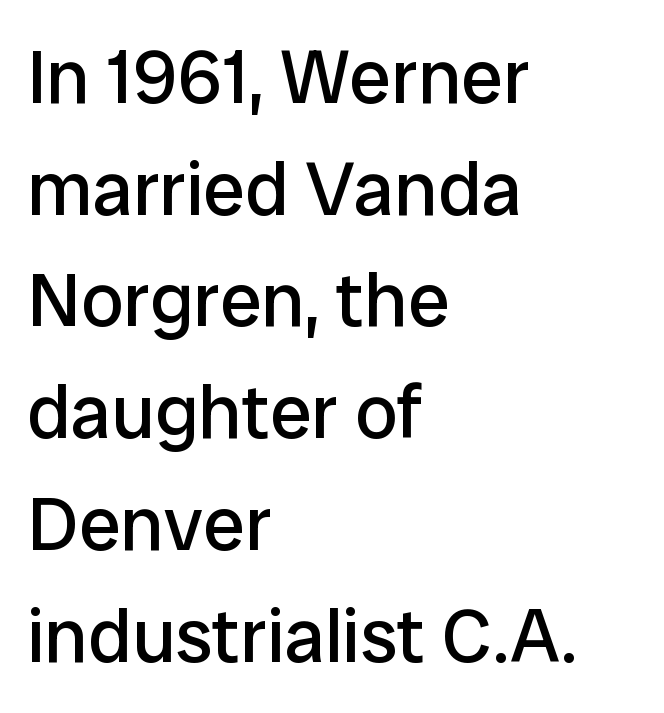
Q: Is the text bold? A: No.
Q: Is the text italic (slanted)? A: No, it is upright.
Q: Is the typeface a serif or a sans-serif typeface? A: Sans-serif.
Q: Is the text underlined? A: No.
Q: How is the paragraph aligned? A: Left-aligned.
Q: Is the spacing between letters normal or unusually wide? A: Normal.
Q: Is the spacing between lines tight, normal or loose? A: Normal.
Q: Width (condensed, normal, or wide)? A: Normal.
Q: Stroke contrast? A: Low.
Q: x-height? A: Medium.
Q: Monospaced? A: No.
